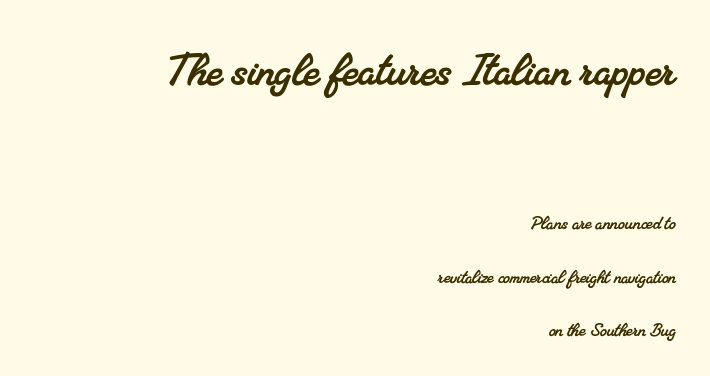
To sum up the face: it has serifs. This sample uses plain, unmodified letter spacing. You could fit nearly another row in the gap between these rows. The block sitting higher on the canvas is the one with enlarged characters. Spacing verdict: proportional, widths tailored to each character.
